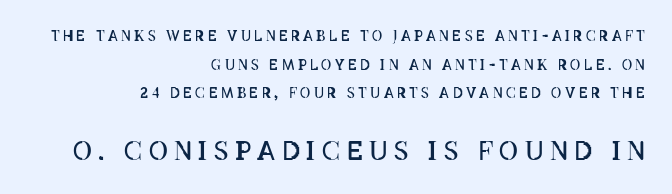
The image shows 26 px text type, upright; set right-aligned, loose line spacing (2.05x), unusually wide letter spacing (+0.25 em), not underlined; the second (bottom) block is 1.86x larger.
